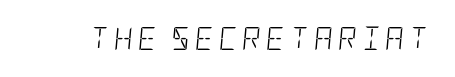
{"italic": "yes", "lean": "right", "slant_degrees": 5, "bold": "no", "underline": "no", "letter_spacing": "wide", "letter_spacing_em": 0.22, "glyph_px": 23}
